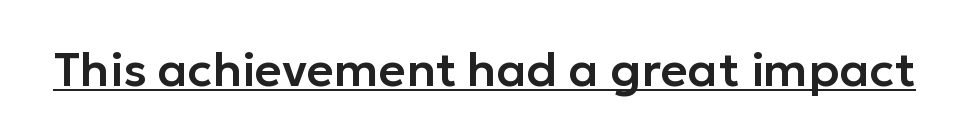
Q: Is the text italic (slanted)? A: No, it is upright.
Q: Is the typeface a serif or a sans-serif typeface? A: Sans-serif.
Q: Is the text underlined? A: Yes.
Q: Is the spacing between letters normal or unusually wide? A: Normal.
Q: Width (condensed, normal, or wide)? A: Normal.
Q: Stroke contrast? A: Low.
Q: x-height? A: Medium.
Q: Monospaced? A: No.
